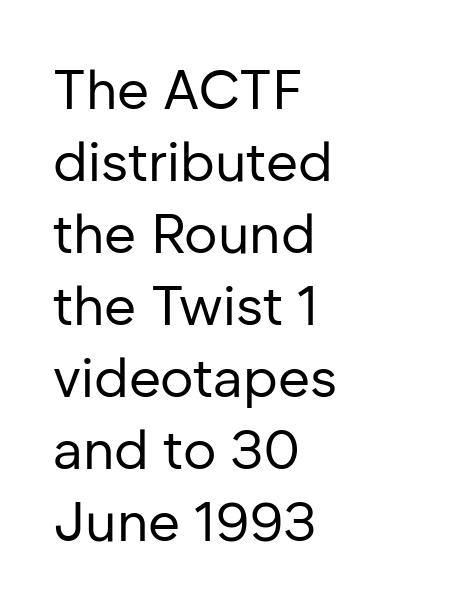
{"serif": "no", "italic": "no", "bold": "no", "weight": "regular", "width": "normal", "stroke_contrast": "low", "x_height": "medium", "monospaced": "no", "underline": "no", "align": "left", "line_spacing": "normal", "line_spacing_ratio": 1.31, "letter_spacing": "normal", "letter_spacing_em": 0.0, "glyph_px": 55}
